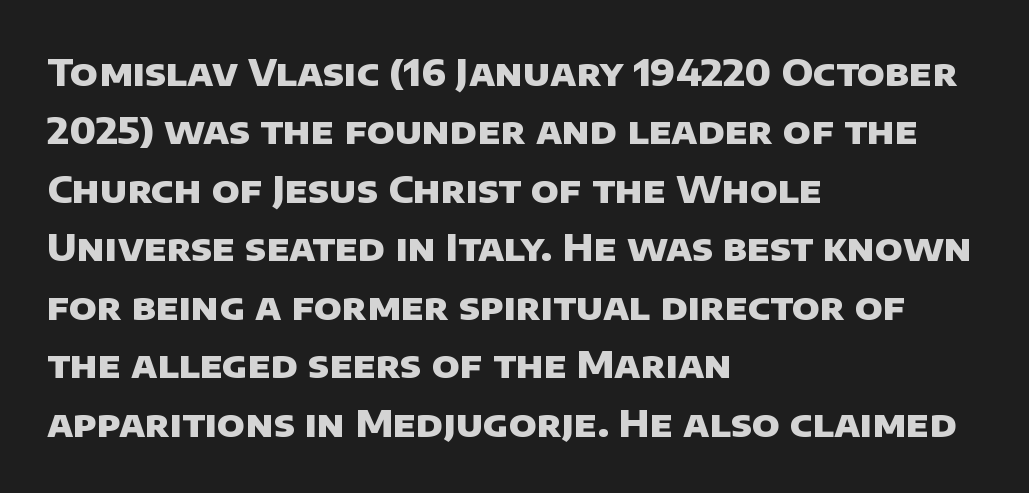
Whoever set this chose a conventional vertical rhythm. The letters sit at their default tracking, neither squeezed nor spread. How heavy is the stroke? Heavy — this is a bold. Clear beneath every line of the passage. One-word summary of the alignment: left. These lines are rendered in a variable-pitch font.
